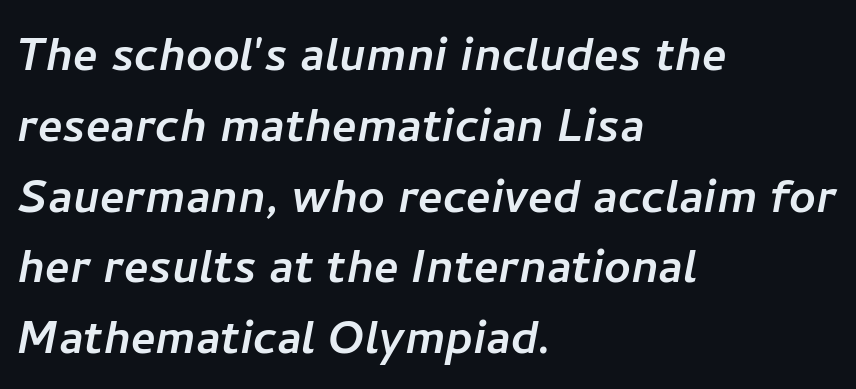
Q: Is the typeface a serif or a sans-serif typeface? A: Sans-serif.
Q: Is the text underlined? A: No.
Q: How is the paragraph aligned? A: Left-aligned.
Q: Is the spacing between letters normal or unusually wide? A: Normal.
Q: Width (condensed, normal, or wide)? A: Normal.
Q: Stroke contrast? A: Low.
Q: x-height? A: Medium.
Q: Monospaced? A: No.
